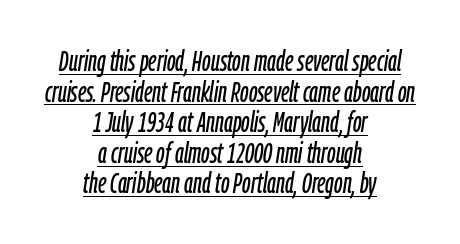
Q: Is the text italic (slanted)? A: Yes, it leans right by about 9 degrees.
Q: Is the text underlined? A: Yes.
Q: How is the paragraph aligned? A: Centered.
Q: Is the spacing between letters normal or unusually wide? A: Normal.
Q: Is the spacing between lines tight, normal or loose? A: Tight.
Q: Width (condensed, normal, or wide)? A: Condensed.
Q: Stroke contrast? A: Low.
Q: x-height? A: Medium.
Q: Monospaced? A: No.
